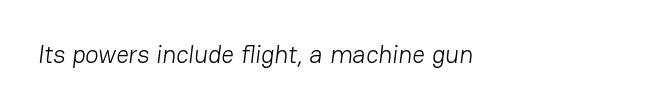
Ink coverage per letter is moderate at most. Check the space under the baseline: it is left empty. Nobody touched the tracking dial on this one.
